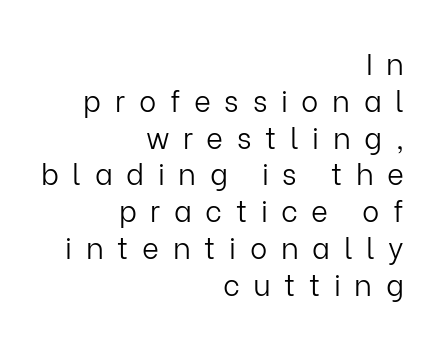
Q: Is the text bold? A: No.
Q: Is the text italic (slanted)? A: No, it is upright.
Q: Is the typeface a serif or a sans-serif typeface? A: Sans-serif.
Q: Is the text underlined? A: No.
Q: How is the paragraph aligned? A: Right-aligned.
Q: Is the spacing between letters normal or unusually wide? A: Unusually wide.
Q: Is the spacing between lines tight, normal or loose? A: Normal.
Q: Width (condensed, normal, or wide)? A: Normal.
Q: Stroke contrast? A: Low.
Q: x-height? A: Medium.
Q: Monospaced? A: No.
